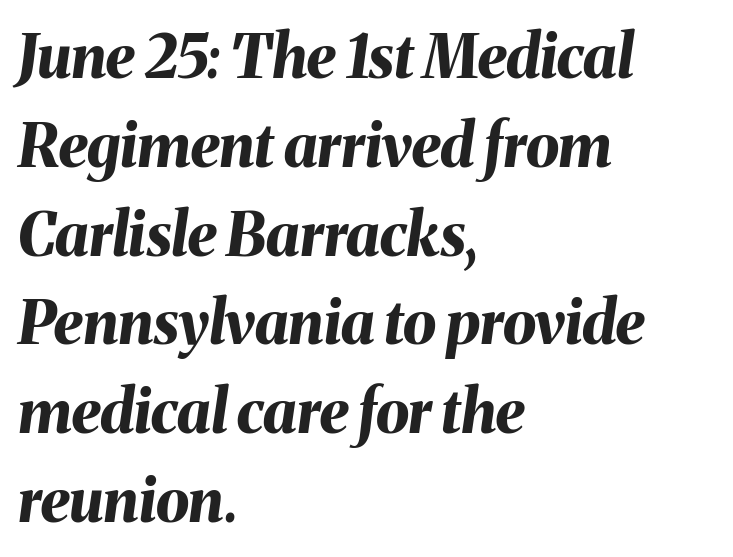
{"italic": "yes", "lean": "right", "slant_degrees": 8, "bold": "yes", "weight": "bold", "width": "normal", "stroke_contrast": "medium", "x_height": "medium", "monospaced": "no", "underline": "no", "align": "left", "line_spacing": "normal", "line_spacing_ratio": 1.48, "letter_spacing": "normal", "letter_spacing_em": 0.0, "glyph_px": 60}
